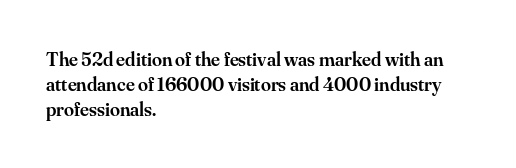
Q: Is the text bold? A: Semi-bold.
Q: Is the text italic (slanted)? A: No, it is upright.
Q: Is the text underlined? A: No.
Q: How is the paragraph aligned? A: Left-aligned.
Q: Is the spacing between letters normal or unusually wide? A: Normal.
